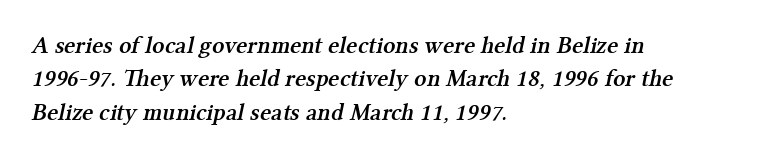
Q: Is the text bold? A: Semi-bold.
Q: Is the text underlined? A: No.
Q: How is the paragraph aligned? A: Left-aligned.
Q: Is the spacing between letters normal or unusually wide? A: Normal.
Q: Is the spacing between lines tight, normal or loose? A: Normal.
